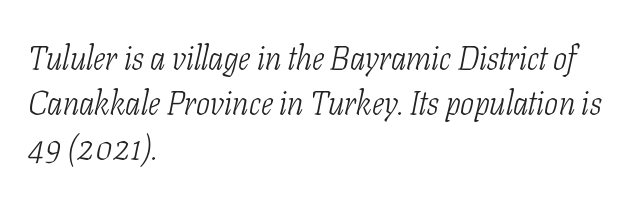
Q: Is the text bold? A: No.
Q: Is the text italic (slanted)? A: Yes, it leans right by about 11 degrees.
Q: Is the typeface a serif or a sans-serif typeface? A: Serif.
Q: Is the text underlined? A: No.
Q: How is the paragraph aligned? A: Left-aligned.
Q: Is the spacing between letters normal or unusually wide? A: Normal.
Q: Is the spacing between lines tight, normal or loose? A: Normal.
Q: Width (condensed, normal, or wide)? A: Condensed.
Q: Stroke contrast? A: Low.
Q: x-height? A: Medium.
Q: Monospaced? A: No.
